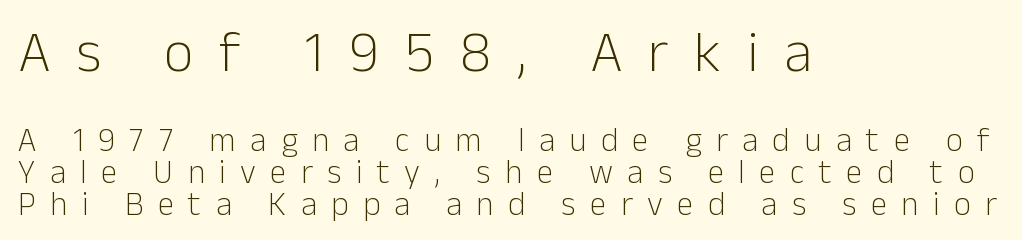
Do the characters align in a grid? No, the font is proportional. The font family rendered here belongs to the sans-serif group. Is the block centered? No — it sits flush against the left margin. Between one letter and the next there's a generous, obvious gap. Note: larger setting up top, smaller setting below.
